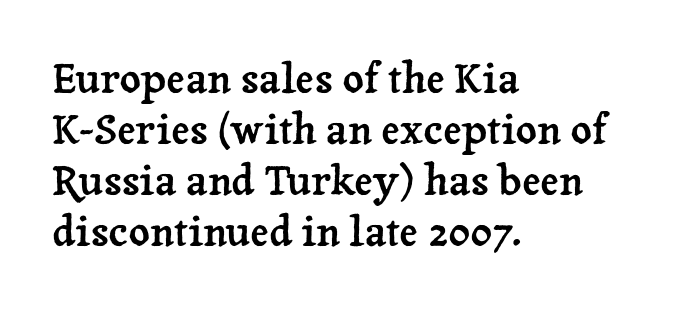
Plain, unruled lines of type. These lines keep a tight, regular rhythm from letter to letter. Yep, those are serifs on the letters. Leftover space on each line is placed entirely after the last word. A typesetter would call this proportional, since set widths differ per character. Upright lettering throughout.
